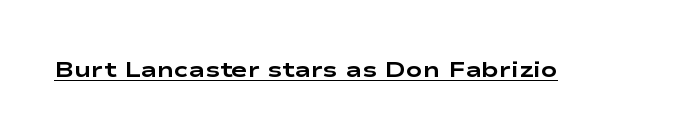
The image shows 22 px bold type, upright; set normal letter spacing, underlined.
